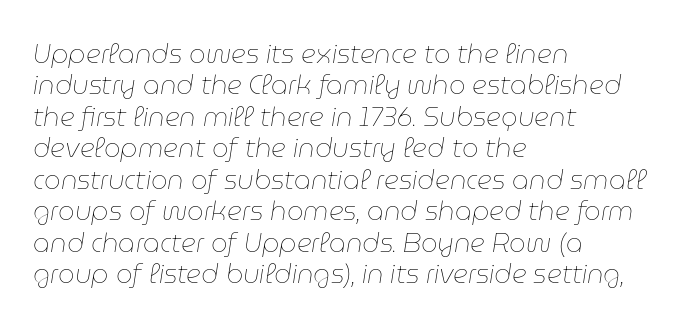
In terms of letterspacing, this is plain default setting. The letterforms sit at book weight or below. Slant detected: the letters are inclined. Where is the straight margin? On the left.
